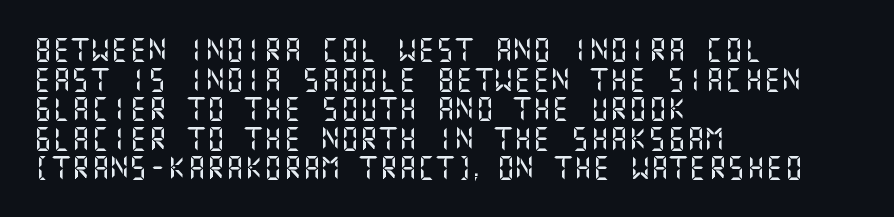
{"italic": "no", "underline": "no", "align": "left", "line_spacing_ratio": 1.23, "letter_spacing": "normal", "letter_spacing_em": 0.0, "glyph_px": 24}
